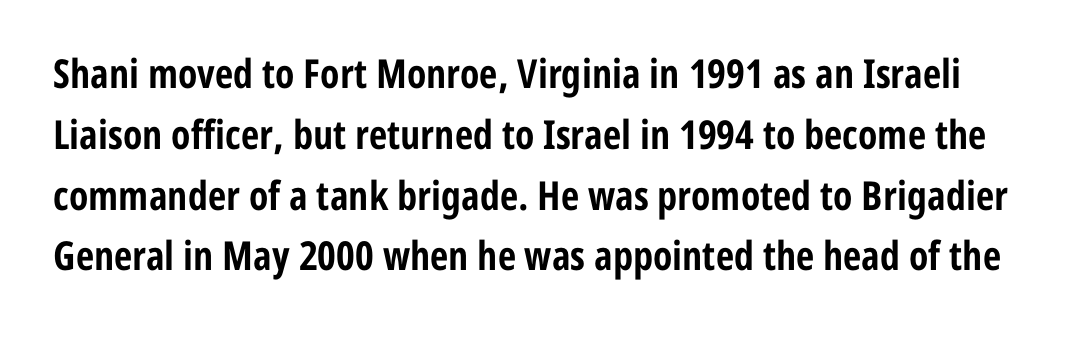
{"serif": "no", "italic": "no", "bold": "yes", "weight": "bold", "width": "condensed", "stroke_contrast": "low", "x_height": "medium", "monospaced": "no", "underline": "no", "line_spacing": "normal", "line_spacing_ratio": 1.52, "letter_spacing": "normal", "letter_spacing_em": 0.0, "glyph_px": 40}
